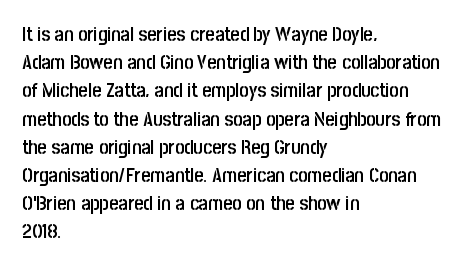
Q: Is the text bold? A: Semi-bold.
Q: Is the text italic (slanted)? A: No, it is upright.
Q: Is the text underlined? A: No.
Q: How is the paragraph aligned? A: Left-aligned.
Q: Is the spacing between letters normal or unusually wide? A: Normal.
Q: Is the spacing between lines tight, normal or loose? A: Normal.
